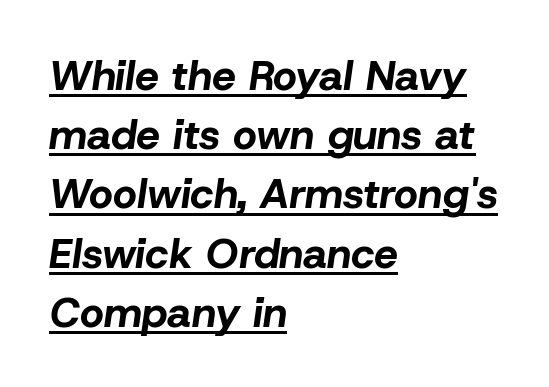
The image shows 42 px bold type, italic (leaning right); set left-aligned, normal line spacing (1.41x), normal letter spacing, underlined; low stroke contrast and a medium x-height.
